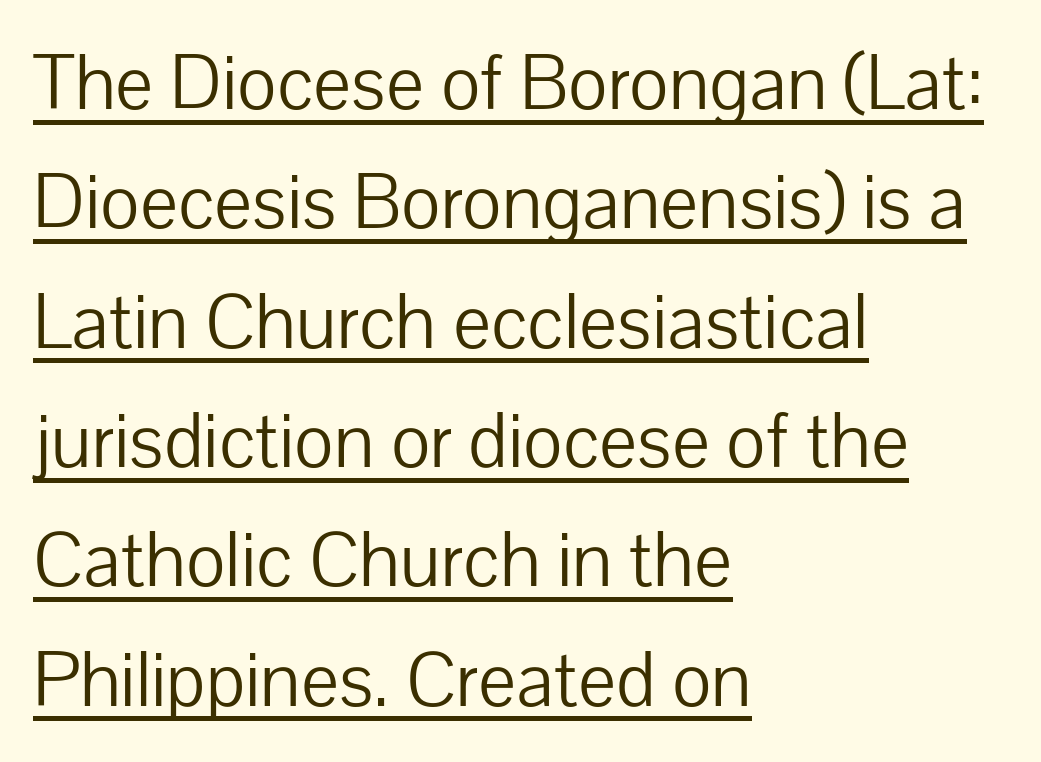
The image shows 76 px light sans-serif type, upright; set left-aligned, normal line spacing (1.57x), normal letter spacing, underlined; low stroke contrast and a medium x-height.
